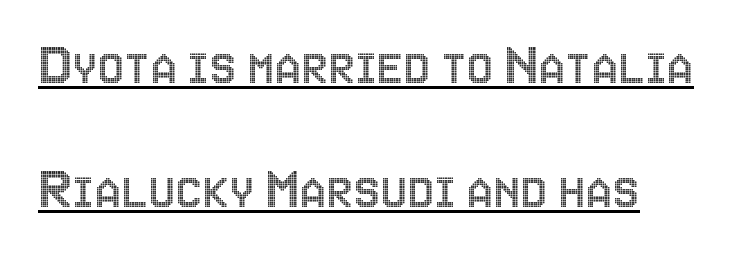
Q: Is the text italic (slanted)? A: No, it is upright.
Q: Is the text underlined? A: Yes.
Q: How is the paragraph aligned? A: Left-aligned.
Q: Is the spacing between letters normal or unusually wide? A: Normal.
Q: Is the spacing between lines tight, normal or loose? A: Loose.
Q: Width (condensed, normal, or wide)? A: Condensed.
Q: x-height? A: Large.
Q: Monospaced? A: No.
